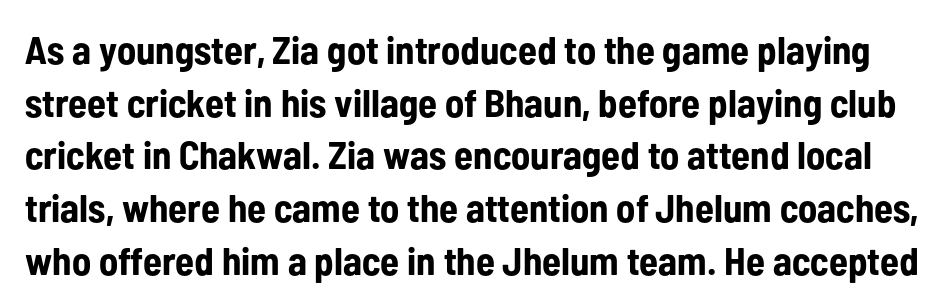
The image shows 39 px bold, condensed sans-serif type, upright; set normal line spacing (1.35x), normal letter spacing, not underlined; low stroke contrast and a medium x-height.
